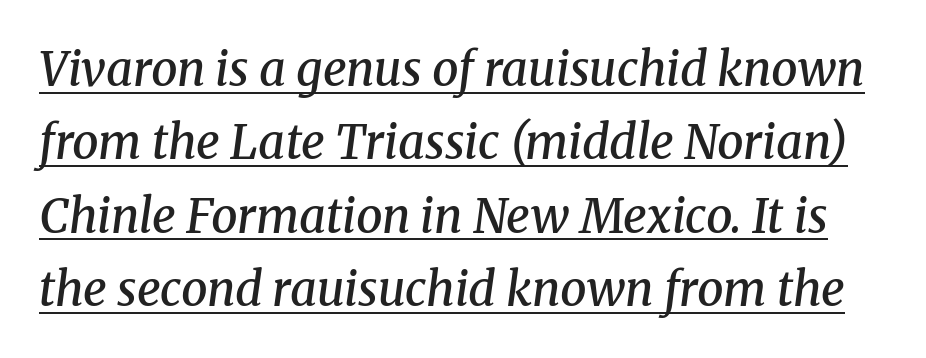
Q: Is the text bold? A: Semi-bold.
Q: Is the text italic (slanted)? A: Yes, it leans right by about 8 degrees.
Q: Is the typeface a serif or a sans-serif typeface? A: Serif.
Q: Is the text underlined? A: Yes.
Q: Is the spacing between letters normal or unusually wide? A: Normal.
Q: Is the spacing between lines tight, normal or loose? A: Normal.
Q: Width (condensed, normal, or wide)? A: Normal.
Q: Stroke contrast? A: Medium.
Q: x-height? A: Medium.
Q: Monospaced? A: No.
